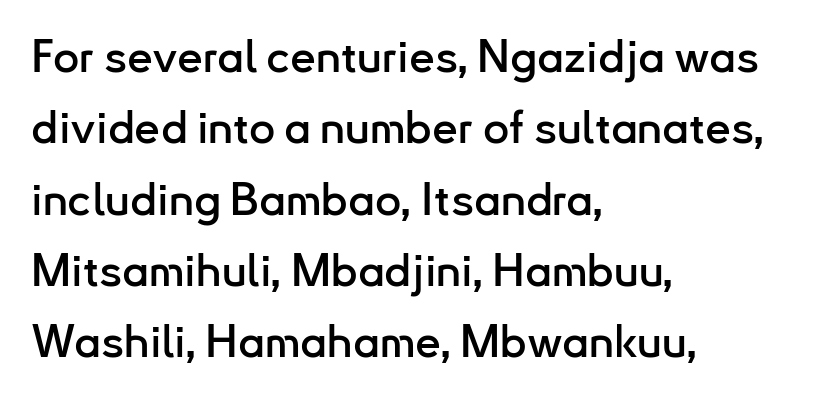
Q: Is the text italic (slanted)? A: No, it is upright.
Q: Is the typeface a serif or a sans-serif typeface? A: Sans-serif.
Q: Is the text underlined? A: No.
Q: How is the paragraph aligned? A: Left-aligned.
Q: Is the spacing between letters normal or unusually wide? A: Normal.
Q: Is the spacing between lines tight, normal or loose? A: Normal.
Q: Width (condensed, normal, or wide)? A: Normal.
Q: Stroke contrast? A: Low.
Q: x-height? A: Small.
Q: Monospaced? A: No.
